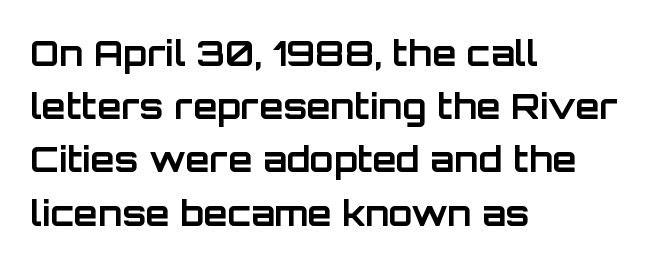
The image shows 35 px bold sans-serif type, upright; set left-aligned, normal line spacing (1.52x), normal letter spacing, not underlined; low stroke contrast and a large x-height.
